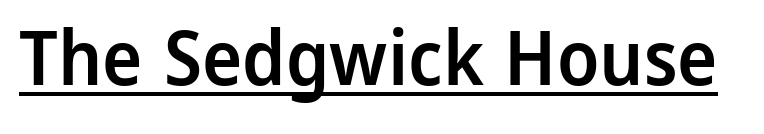
Compared with typical body copy, the letter spacing here is the same. Looks like regular typesetting: each glyph gets only the width it needs. This sample carries an underscore along the baseline area. Ascenders rise straight up at ninety degrees.
